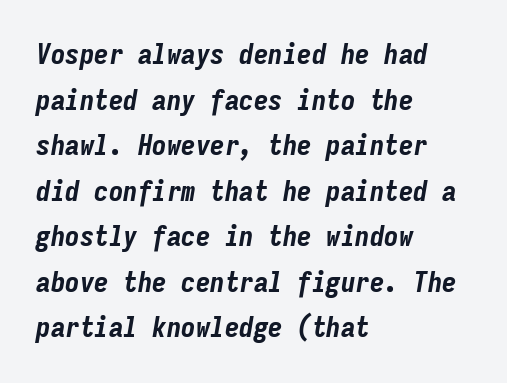
Q: Is the text bold? A: Yes.
Q: Is the text italic (slanted)? A: Yes, it leans right by about 9 degrees.
Q: Is the text underlined? A: No.
Q: How is the paragraph aligned? A: Left-aligned.
Q: Is the spacing between letters normal or unusually wide? A: Normal.
Q: Is the spacing between lines tight, normal or loose? A: Normal.
Q: Width (condensed, normal, or wide)? A: Condensed.
Q: Stroke contrast? A: Low.
Q: x-height? A: Medium.
Q: Monospaced? A: Yes.
